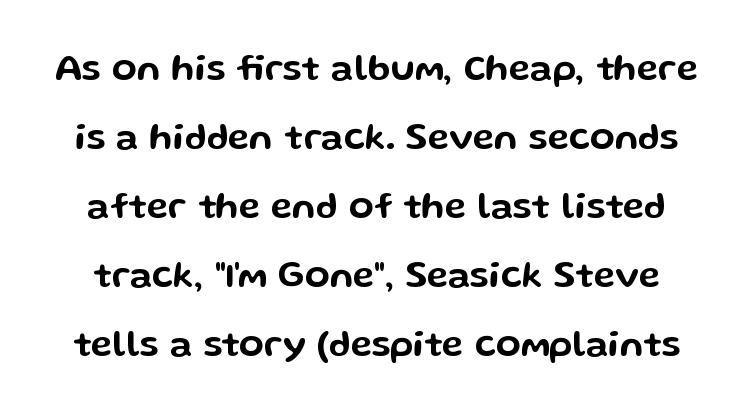
Regarding serifs, this sample does without them. A roman cut, with each character standing at attention. Horizontal bands of white between lines are thick stripes. A typesetter would call this zero additional tracking. Descender tails drop into unmarked territory. The rendering uses natural spacing where letterforms have individual widths.
